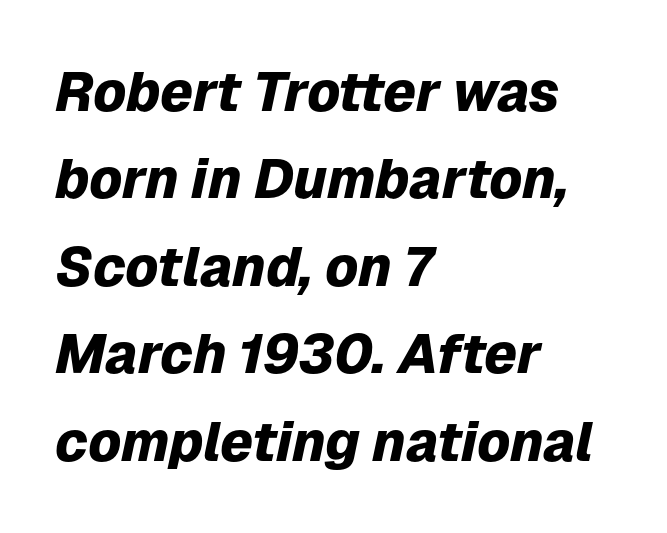
The space beneath each line is pristine and unruled. Caption: standard tracking, unaltered. The line-height multiplier appears to be the usual default. Emphasis by weight is at full strength: bold. Notice how the stems are inclined rather than vertical — that's the hallmark of italics. Caption: multi-line text, flush left, ragged right.
